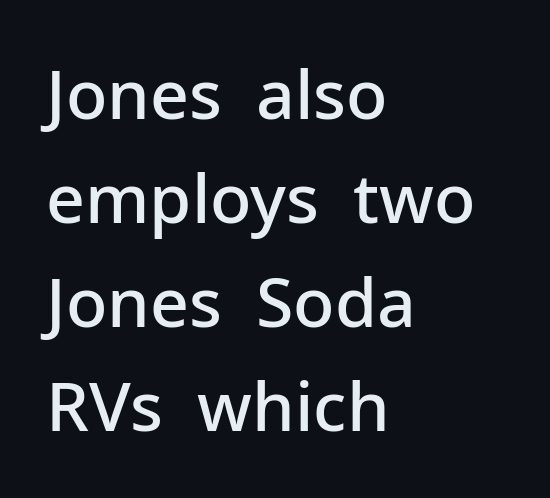
The image shows 68 px semibold sans-serif type, upright; set left-aligned, normal line spacing (1.53x), normal letter spacing, not underlined; low stroke contrast and a medium x-height.
